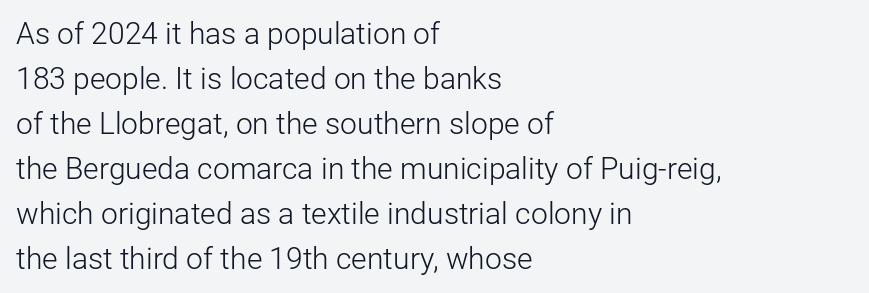
{"serif": "no", "italic": "no", "bold": "no", "weight": "light", "width": "normal", "stroke_contrast": "low", "x_height": "medium", "monospaced": "no", "underline": "no", "align": "left", "line_spacing": "normal", "line_spacing_ratio": 1.5, "letter_spacing": "normal", "letter_spacing_em": 0.0, "glyph_px": 30}
